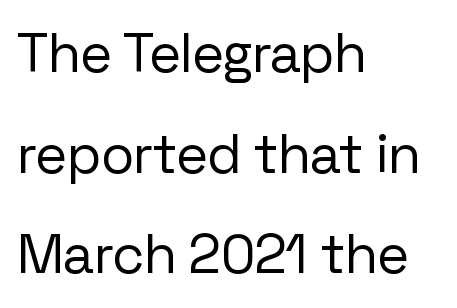
{"serif": "no", "italic": "no", "bold": "no", "weight": "regular", "width": "normal", "stroke_contrast": "low", "x_height": "medium", "monospaced": "no", "underline": "no", "align": "left", "line_spacing_ratio": 1.83, "letter_spacing": "normal", "letter_spacing_em": 0.0, "glyph_px": 55}
